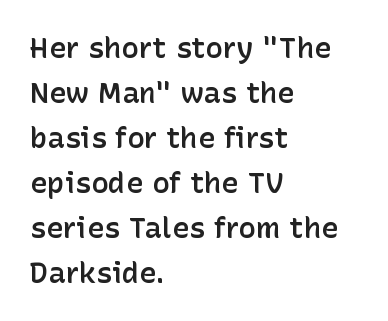
A typesetter would call this proportional, since set widths differ per character. The passage shown is typeset with a sans-serif family. Italic? Not at all — the glyphs are vertical. A typesetter would call this leading conventional body-copy spacing.
